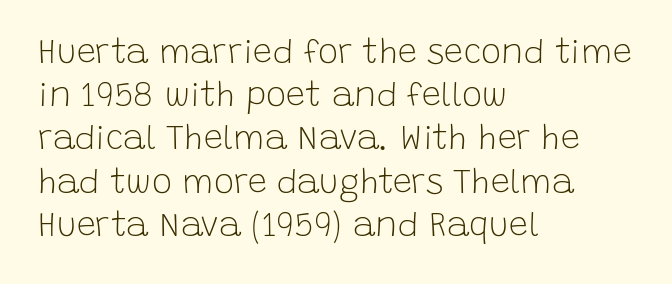
Q: Is the text bold? A: No.
Q: Is the text italic (slanted)? A: No, it is upright.
Q: Is the typeface a serif or a sans-serif typeface? A: Sans-serif.
Q: Is the text underlined? A: No.
Q: How is the paragraph aligned? A: Left-aligned.
Q: Is the spacing between letters normal or unusually wide? A: Normal.
Q: Is the spacing between lines tight, normal or loose? A: Normal.
Q: Width (condensed, normal, or wide)? A: Normal.
Q: Stroke contrast? A: Low.
Q: x-height? A: Large.
Q: Monospaced? A: No.
